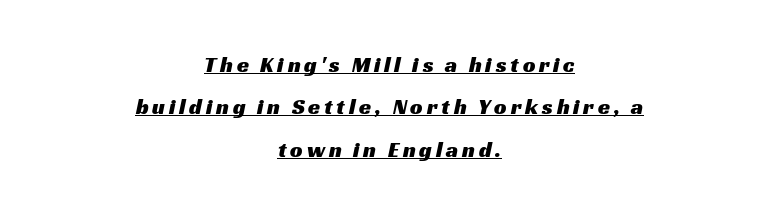
The image shows 22 px text type; set centered, loose line spacing (1.93x), underlined.
